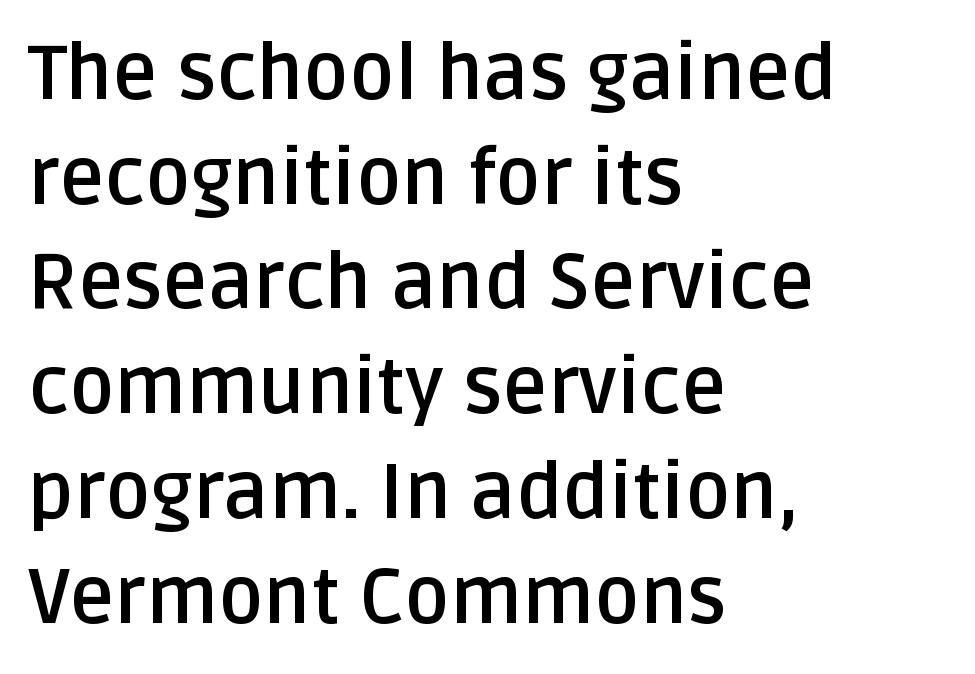
The image shows 77 px semibold sans-serif type, upright; set left-aligned, normal line spacing (1.36x), normal letter spacing, not underlined; low stroke contrast and a large x-height.
